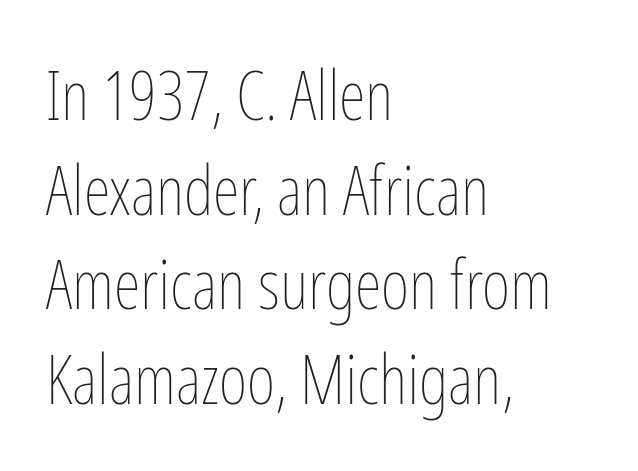
The image shows 69 px thin, condensed type, upright; set left-aligned, normal line spacing (1.37x), normal letter spacing, not underlined; low stroke contrast and a medium x-height.
